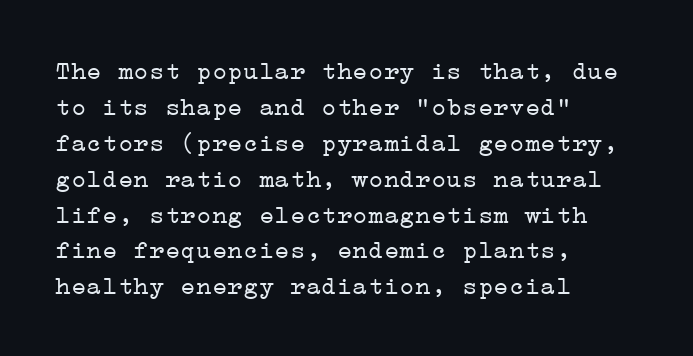
The characters are drawn with everyday or finer stroke widths. Line beginnings align vertically; line endings do not. Rule under the text: the space is simply empty. Words appear dense and cohesive because spacing is normal. Whoever set this chose a conventional vertical rhythm. Rendered with straight, roman letterforms.
